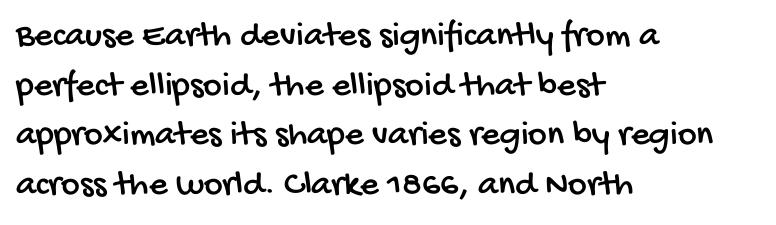
{"serif": "no", "width": "condensed", "stroke_contrast": "low", "x_height": "large", "monospaced": "no", "underline": "no", "align": "left", "line_spacing": "normal", "line_spacing_ratio": 1.38, "letter_spacing": "normal", "letter_spacing_em": 0.0, "glyph_px": 36}
